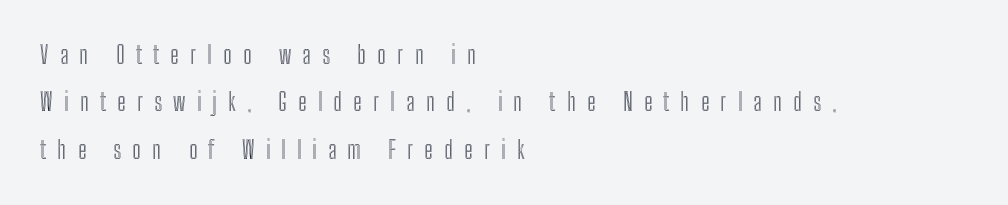
Rule under the text: the space is simply empty. Is the letter spacing exaggerated? Yes — the characters are pushed far apart. Horizontal alignment here is leftward, the default for most running prose. Reading down the column, the eye jumps a long way to each next line.
